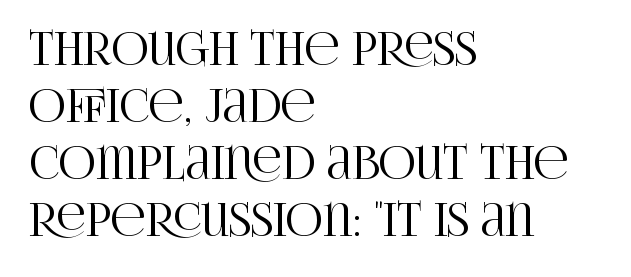
Q: Is the text italic (slanted)? A: No, it is upright.
Q: Is the typeface a serif or a sans-serif typeface? A: Serif.
Q: Is the text underlined? A: No.
Q: How is the paragraph aligned? A: Left-aligned.
Q: Is the spacing between letters normal or unusually wide? A: Normal.
Q: Width (condensed, normal, or wide)? A: Condensed.
Q: Stroke contrast? A: High.
Q: x-height? A: Large.
Q: Monospaced? A: No.
